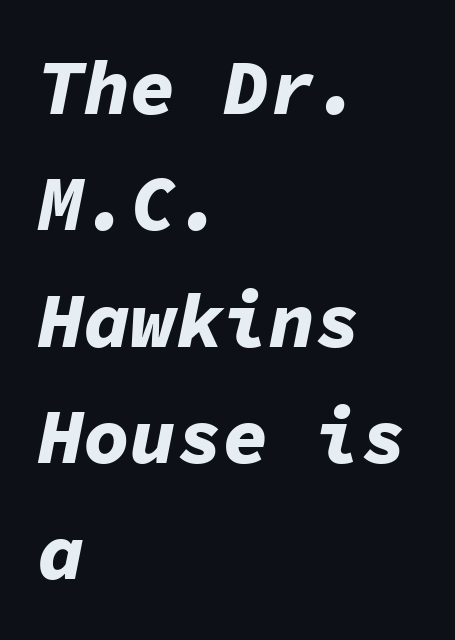
The image shows 77 px bold type, italic (leaning right), monospaced; set left-aligned, normal line spacing (1.51x), normal letter spacing, not underlined; low stroke contrast and a medium x-height.
